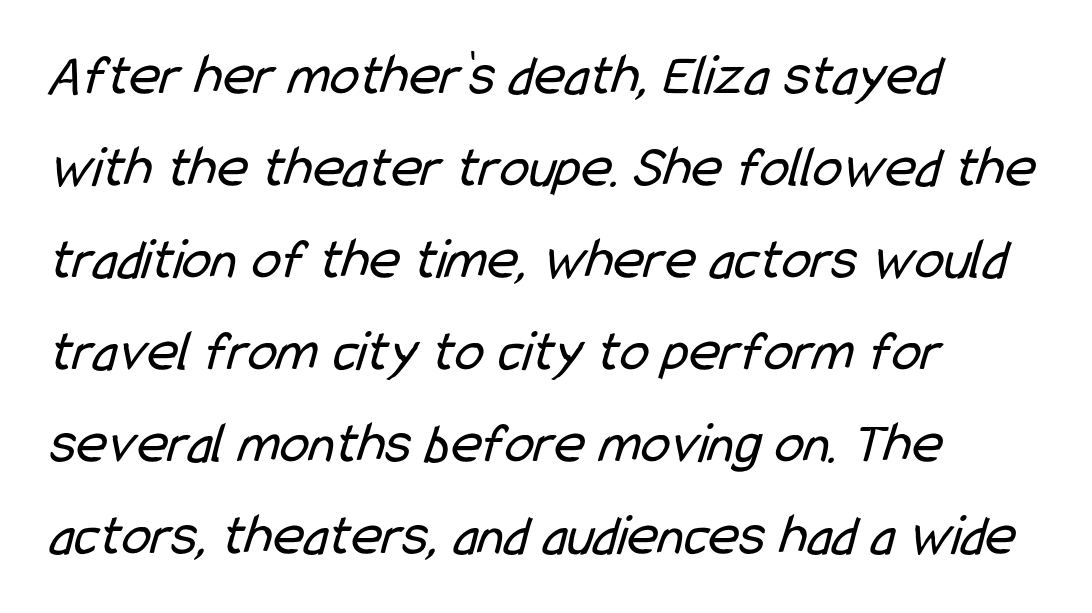
Q: Is the text bold? A: No.
Q: Is the typeface a serif or a sans-serif typeface? A: Sans-serif.
Q: Is the text underlined? A: No.
Q: How is the paragraph aligned? A: Left-aligned.
Q: Is the spacing between letters normal or unusually wide? A: Normal.
Q: Is the spacing between lines tight, normal or loose? A: Normal.
Q: Width (condensed, normal, or wide)? A: Condensed.
Q: Stroke contrast? A: Low.
Q: x-height? A: Medium.
Q: Monospaced? A: No.
